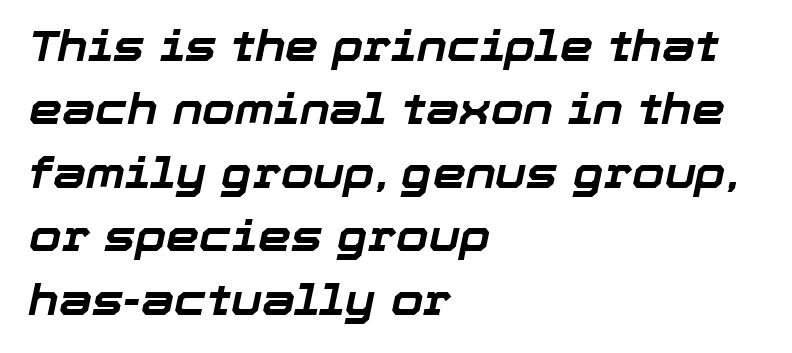
Observe the ordinary spacing: letters are neighbours, not strangers. Vertical spacing — default. This rendering features lettering with no underline. Strong, thick strokes mark this as bold type. Quick note: italic.
